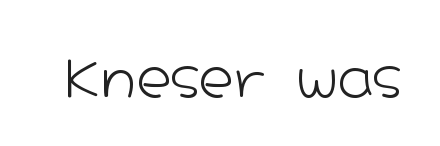
{"serif": "no", "italic": "no", "bold": "no", "weight": "light", "width": "wide", "stroke_contrast": "low", "x_height": "medium", "monospaced": "no", "underline": "no", "letter_spacing": "normal", "letter_spacing_em": 0.0, "glyph_px": 48}
